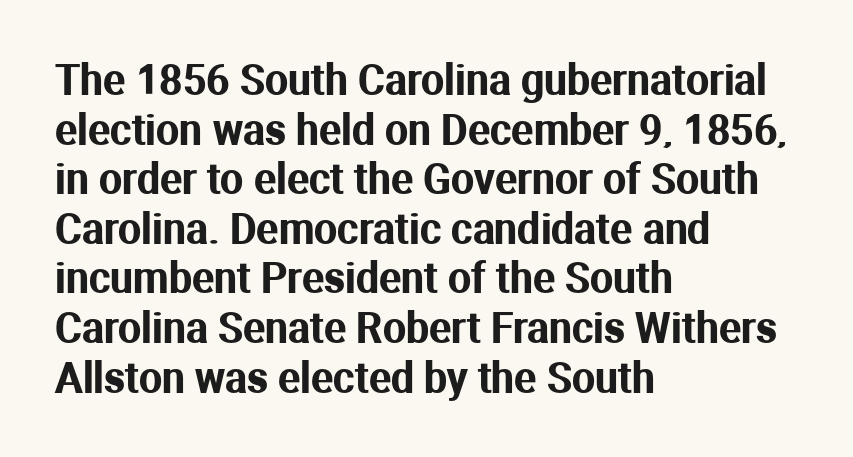
{"serif": "no", "italic": "no", "width": "normal", "stroke_contrast": "medium", "x_height": "medium", "monospaced": "no", "underline": "no", "align": "left", "line_spacing_ratio": 1.21, "letter_spacing": "normal", "letter_spacing_em": 0.0, "glyph_px": 41}
